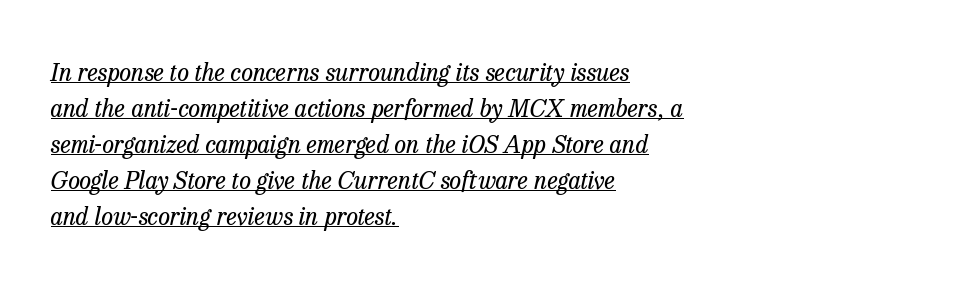
Q: Is the text bold? A: No.
Q: Is the text italic (slanted)? A: Yes, it leans right by about 13 degrees.
Q: Is the text underlined? A: Yes.
Q: How is the paragraph aligned? A: Left-aligned.
Q: Is the spacing between letters normal or unusually wide? A: Normal.
Q: Is the spacing between lines tight, normal or loose? A: Normal.
